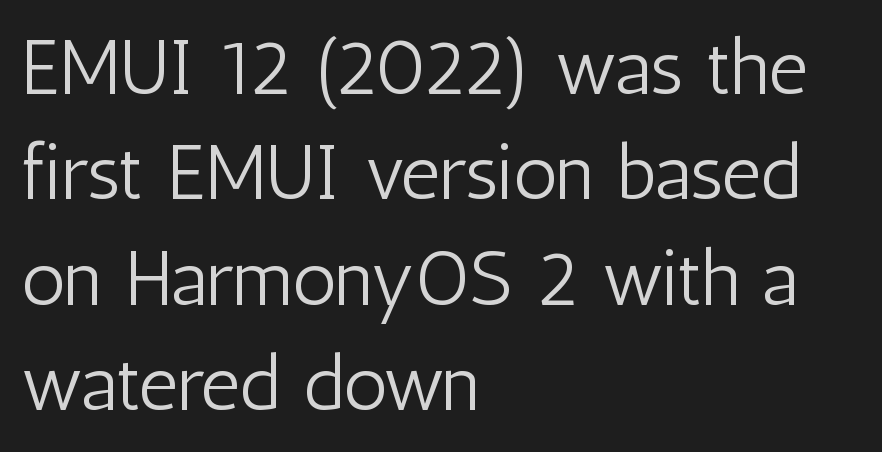
Check the space under the baseline: it is left empty. Layout note: lines flush left. Do the letters lean? They stand straight. Is this a fixed-width face? No — the glyphs have proportional, varying widths.
